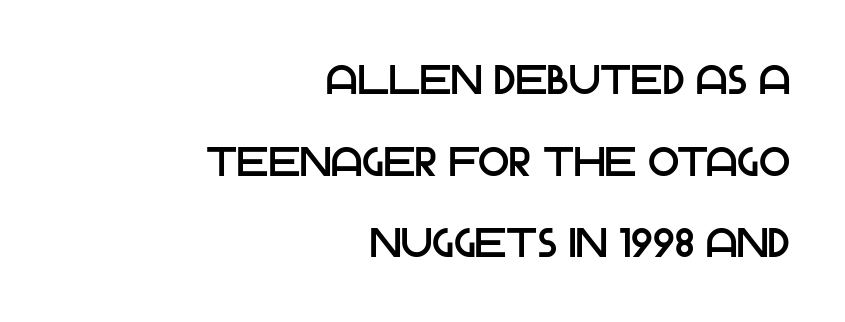
Plain, unruled lines of type. The ragged edge is on the left, which tells us the setting is flush right. Inter-character spacing is left at the font's built-in metrics. Unlike italic type, these characters show no tilt at all. The letters advance in unequal steps, a hallmark of proportional type.
